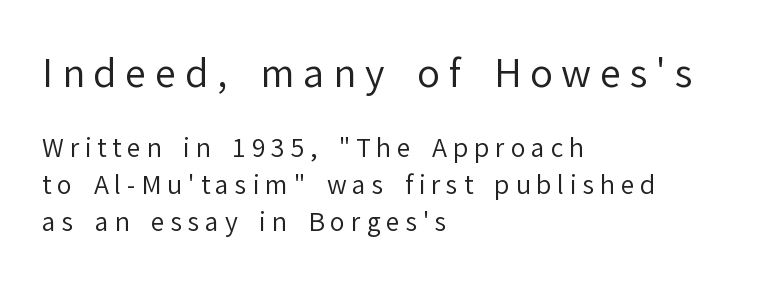
Q: Is the text bold? A: No.
Q: Is the text italic (slanted)? A: No, it is upright.
Q: Is the typeface a serif or a sans-serif typeface? A: Sans-serif.
Q: Is the text underlined? A: No.
Q: How is the paragraph aligned? A: Left-aligned.
Q: Is the spacing between letters normal or unusually wide? A: Unusually wide.
Q: Is the spacing between lines tight, normal or loose? A: Normal.
Q: Which block of text is set in a larger size, the first (top) or the second (bottom)? A: The first (top) one.
Q: Width (condensed, normal, or wide)? A: Normal.
Q: Stroke contrast? A: Low.
Q: x-height? A: Medium.
Q: Monospaced? A: No.
